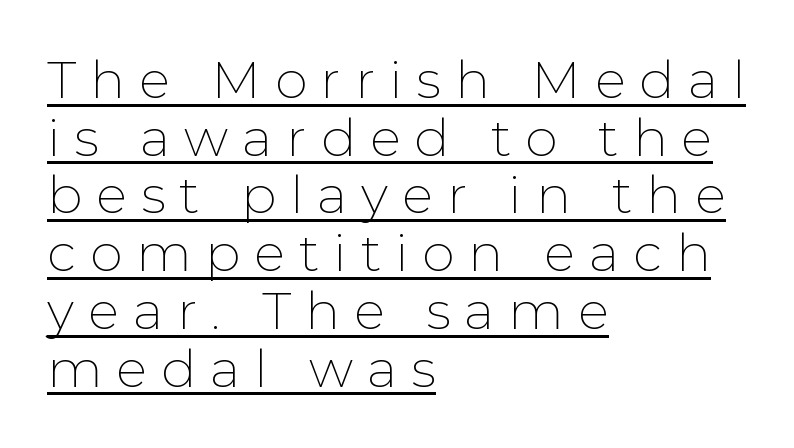
{"serif": "no", "italic": "no", "bold": "no", "weight": "thin", "width": "normal", "stroke_contrast": "low", "x_height": "medium", "monospaced": "no", "underline": "yes", "align": "left", "line_spacing": "tight", "line_spacing_ratio": 1.11, "letter_spacing": "wide", "letter_spacing_em": 0.27, "glyph_px": 52}
